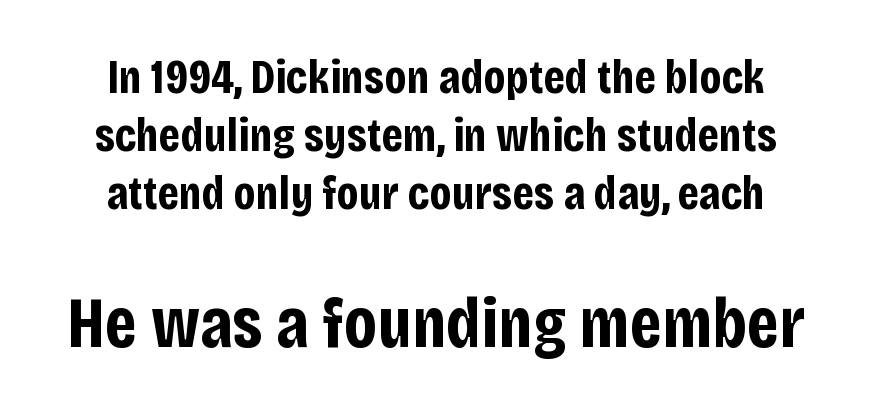
Tracking value appears to be zero — textbook default spacing. The words here are not underlined. The font's upright variant was chosen for this text. These two chunks differ in scale, with the bottom chunk taking the larger measure. Here the designer chose a conventional face with non-uniform glyph widths.
